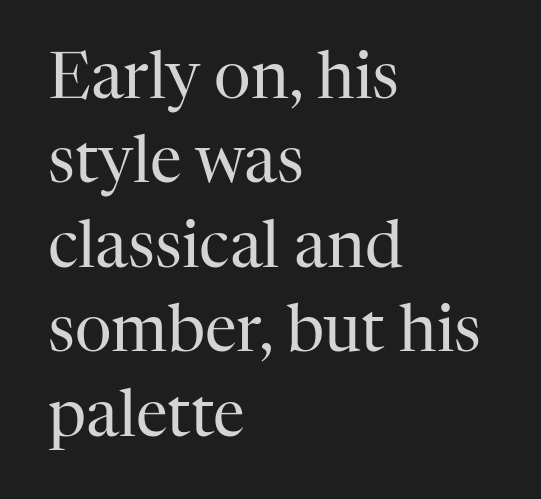
The image shows 64 px regular-weight serif type, upright; set left-aligned, normal line spacing (1.32x), normal letter spacing, not underlined; high stroke contrast and a medium x-height.
